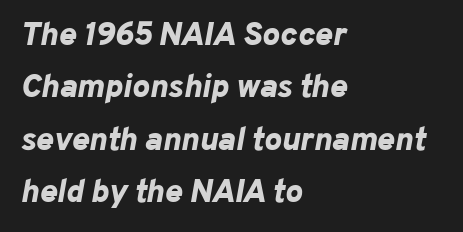
{"italic": "yes", "lean": "right", "slant_degrees": 10, "bold": "yes", "weight": "bold", "width": "normal", "stroke_contrast": "low", "x_height": "medium", "monospaced": "no", "underline": "no", "align": "left", "line_spacing": "normal", "line_spacing_ratio": 1.59, "letter_spacing": "normal", "letter_spacing_em": 0.0, "glyph_px": 33}
